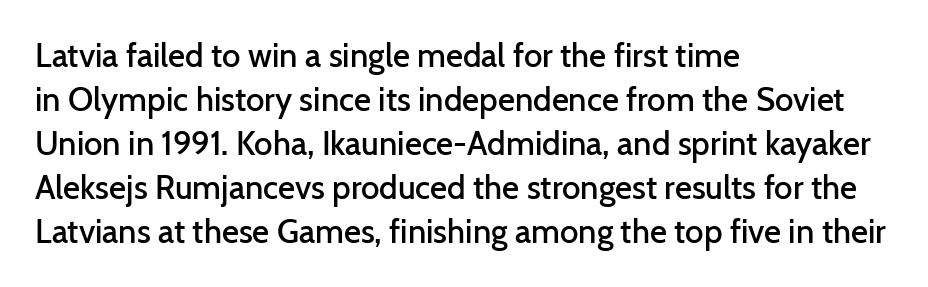
{"serif": "no", "italic": "no", "bold": "semi", "weight": "semibold", "width": "normal", "stroke_contrast": "low", "x_height": "medium", "monospaced": "no", "underline": "no", "align": "left", "line_spacing": "normal", "line_spacing_ratio": 1.33, "letter_spacing": "normal", "letter_spacing_em": 0.0, "glyph_px": 33}
